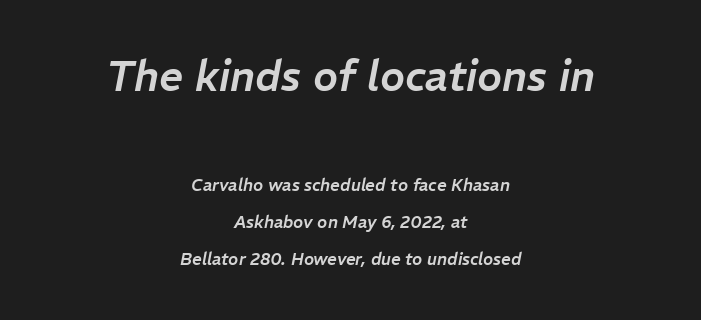
Q: Is the text italic (slanted)? A: Yes, it leans right by about 11 degrees.
Q: Is the text underlined? A: No.
Q: How is the paragraph aligned? A: Centered.
Q: Is the spacing between letters normal or unusually wide? A: Normal.
Q: Is the spacing between lines tight, normal or loose? A: Loose.
Q: Which block of text is set in a larger size, the first (top) or the second (bottom)? A: The first (top) one.
Q: Width (condensed, normal, or wide)? A: Normal.
Q: Stroke contrast? A: Low.
Q: x-height? A: Medium.
Q: Monospaced? A: No.
